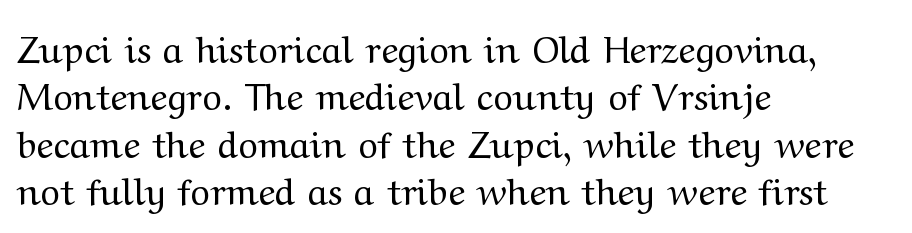
The image shows 37 px regular-weight, wide serif type, upright; set left-aligned, normal line spacing (1.28x), normal letter spacing, not underlined; medium stroke contrast and a medium x-height.
